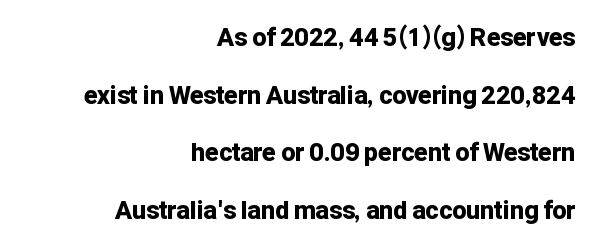
{"italic": "no", "bold": "yes", "underline": "no", "align": "right", "line_spacing": "loose", "line_spacing_ratio": 2.31, "letter_spacing": "normal", "letter_spacing_em": 0.0, "glyph_px": 25}
